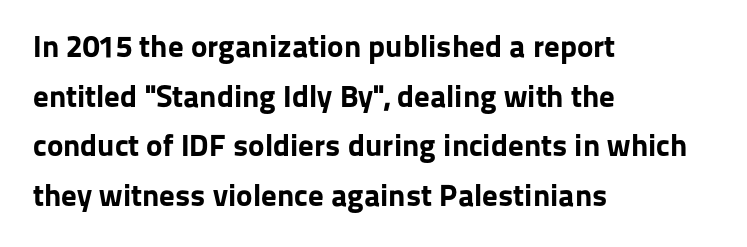
{"serif": "no", "italic": "no", "bold": "yes", "weight": "bold", "width": "normal", "stroke_contrast": "low", "x_height": "medium", "monospaced": "no", "underline": "no", "align": "left", "line_spacing": "normal", "line_spacing_ratio": 1.6, "letter_spacing": "normal", "letter_spacing_em": 0.0, "glyph_px": 31}
